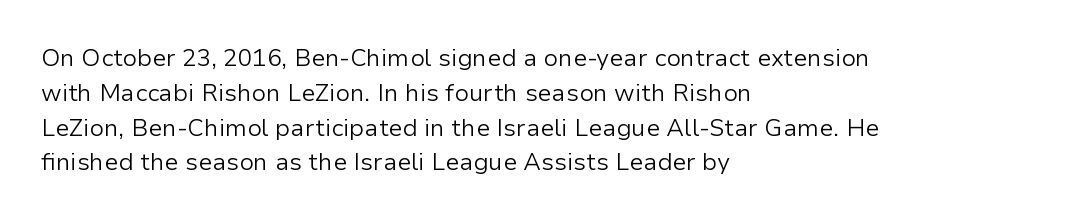
The image shows 24 px text type, upright; set left-aligned, normal line spacing (1.45x), normal letter spacing, not underlined.
